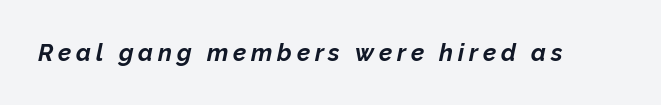
{"italic": "yes", "lean": "right", "slant_degrees": 12, "bold": "yes", "underline": "no", "letter_spacing": "wide", "letter_spacing_em": 0.2, "glyph_px": 24}
